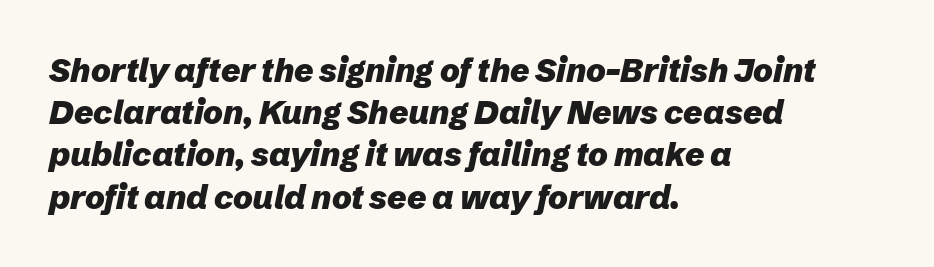
{"italic": "yes", "lean": "right", "slant_degrees": 12, "bold": "yes", "weight": "heavy", "width": "normal", "stroke_contrast": "low", "x_height": "medium", "monospaced": "no", "underline": "no", "align": "left", "line_spacing": "normal", "line_spacing_ratio": 1.28, "letter_spacing": "normal", "letter_spacing_em": 0.0, "glyph_px": 33}
